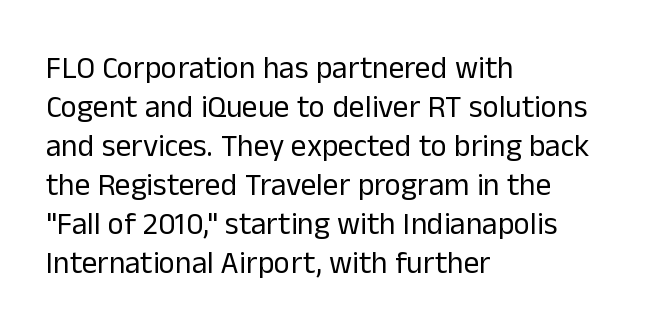
Q: Is the text bold? A: No.
Q: Is the text italic (slanted)? A: No, it is upright.
Q: Is the typeface a serif or a sans-serif typeface? A: Sans-serif.
Q: Is the text underlined? A: No.
Q: How is the paragraph aligned? A: Left-aligned.
Q: Is the spacing between letters normal or unusually wide? A: Normal.
Q: Is the spacing between lines tight, normal or loose? A: Normal.
Q: Width (condensed, normal, or wide)? A: Normal.
Q: Stroke contrast? A: Low.
Q: x-height? A: Medium.
Q: Monospaced? A: No.
